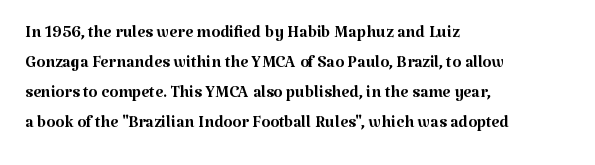
{"italic": "no", "bold": "no", "underline": "no", "align": "left", "line_spacing": "normal", "line_spacing_ratio": 1.31, "letter_spacing": "normal", "letter_spacing_em": 0.0, "glyph_px": 23}
